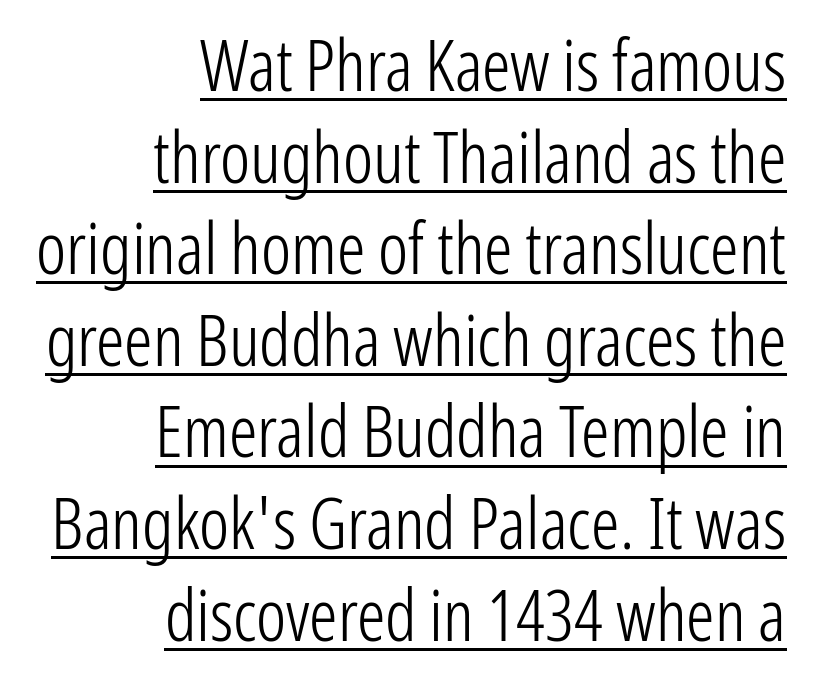
Q: Is the text bold? A: No.
Q: Is the text italic (slanted)? A: No, it is upright.
Q: Is the typeface a serif or a sans-serif typeface? A: Sans-serif.
Q: Is the text underlined? A: Yes.
Q: How is the paragraph aligned? A: Right-aligned.
Q: Is the spacing between letters normal or unusually wide? A: Normal.
Q: Is the spacing between lines tight, normal or loose? A: Normal.
Q: Width (condensed, normal, or wide)? A: Condensed.
Q: Stroke contrast? A: Low.
Q: x-height? A: Medium.
Q: Monospaced? A: No.
